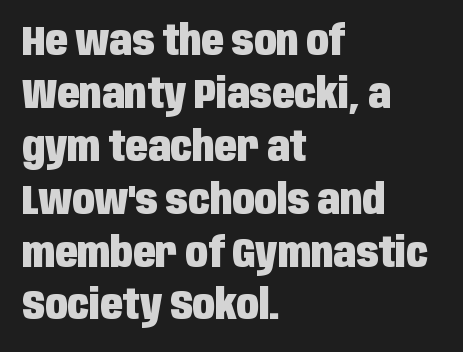
{"serif": "no", "italic": "no", "bold": "yes", "weight": "heavy", "width": "condensed", "stroke_contrast": "low", "x_height": "large", "monospaced": "no", "underline": "no", "align": "left", "line_spacing": "normal", "line_spacing_ratio": 1.29, "letter_spacing": "normal", "letter_spacing_em": 0.0, "glyph_px": 41}
